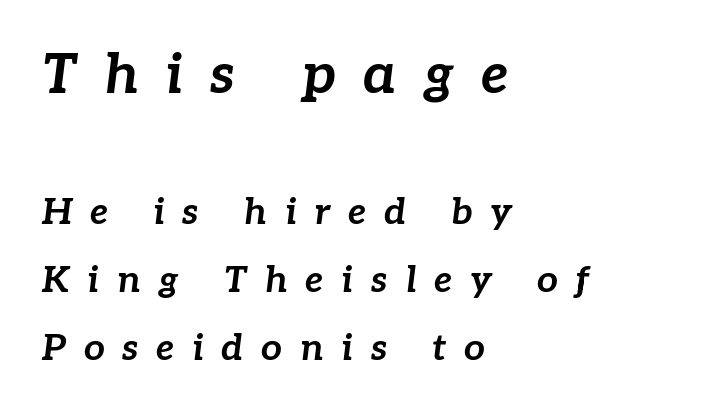
{"italic": "yes", "lean": "right", "slant_degrees": 7, "bold": "yes", "weight": "bold", "width": "normal", "stroke_contrast": "low", "x_height": "medium", "monospaced": "no", "underline": "no", "align": "left", "line_spacing_ratio": 1.84, "letter_spacing": "wide", "letter_spacing_em": 0.48, "larger_block": "first", "size_ratio": 1.51, "glyph_px": 56}
